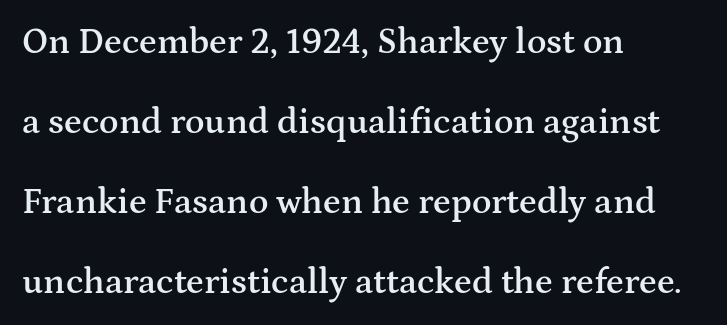
{"serif": "yes", "italic": "no", "bold": "semi", "weight": "semibold", "width": "wide", "stroke_contrast": "medium", "x_height": "medium", "monospaced": "no", "underline": "no", "align": "left", "line_spacing": "loose", "line_spacing_ratio": 2.22, "letter_spacing": "normal", "letter_spacing_em": 0.0, "glyph_px": 36}
